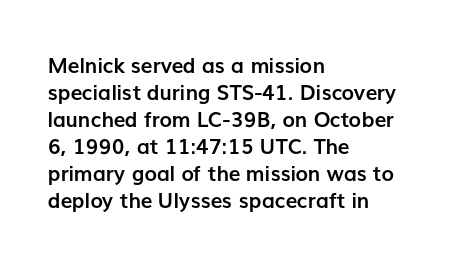
Q: Is the text bold? A: Yes.
Q: Is the text italic (slanted)? A: No, it is upright.
Q: Is the text underlined? A: No.
Q: How is the paragraph aligned? A: Left-aligned.
Q: Is the spacing between letters normal or unusually wide? A: Normal.
Q: Is the spacing between lines tight, normal or loose? A: Normal.
